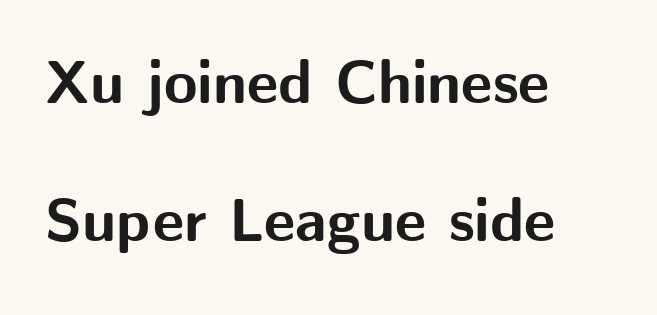
Q: Is the text bold? A: Yes.
Q: Is the text italic (slanted)? A: No, it is upright.
Q: Is the typeface a serif or a sans-serif typeface? A: Sans-serif.
Q: Is the text underlined? A: No.
Q: How is the paragraph aligned? A: Left-aligned.
Q: Is the spacing between letters normal or unusually wide? A: Normal.
Q: Is the spacing between lines tight, normal or loose? A: Loose.
Q: Width (condensed, normal, or wide)? A: Normal.
Q: Stroke contrast? A: Medium.
Q: x-height? A: Medium.
Q: Monospaced? A: No.
